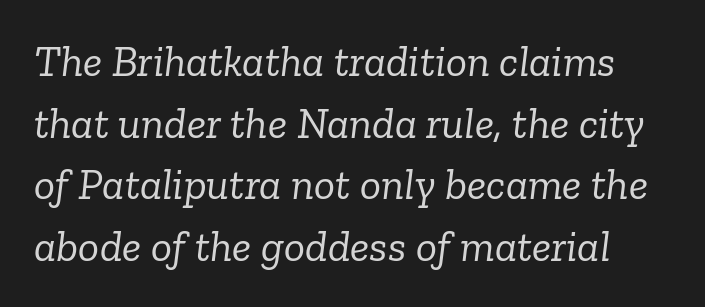
{"serif": "yes", "italic": "yes", "lean": "right", "slant_degrees": 6, "bold": "no", "weight": "light", "width": "normal", "stroke_contrast": "low", "x_height": "medium", "monospaced": "no", "underline": "no", "line_spacing": "normal", "line_spacing_ratio": 1.4, "letter_spacing": "normal", "letter_spacing_em": 0.0, "glyph_px": 44}
